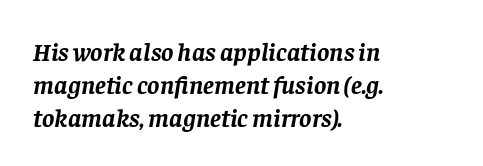
{"italic": "yes", "lean": "right", "slant_degrees": 8, "bold": "yes", "underline": "no", "align": "left", "line_spacing": "normal", "line_spacing_ratio": 1.26, "letter_spacing": "normal", "letter_spacing_em": 0.0, "glyph_px": 26}
